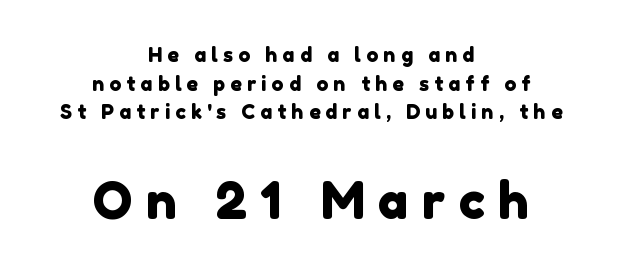
These two chunks differ in scale, with the bottom chunk taking the larger measure. If you folded the block vertically in half, each line would mirror itself in length. Characters follow at a spacing far wider than the type designer built in. Character widths vary here, with narrow letters taking less room than wide ones. What kind of face is this? One without serifs — a sans. Bare-footed words on every line.
